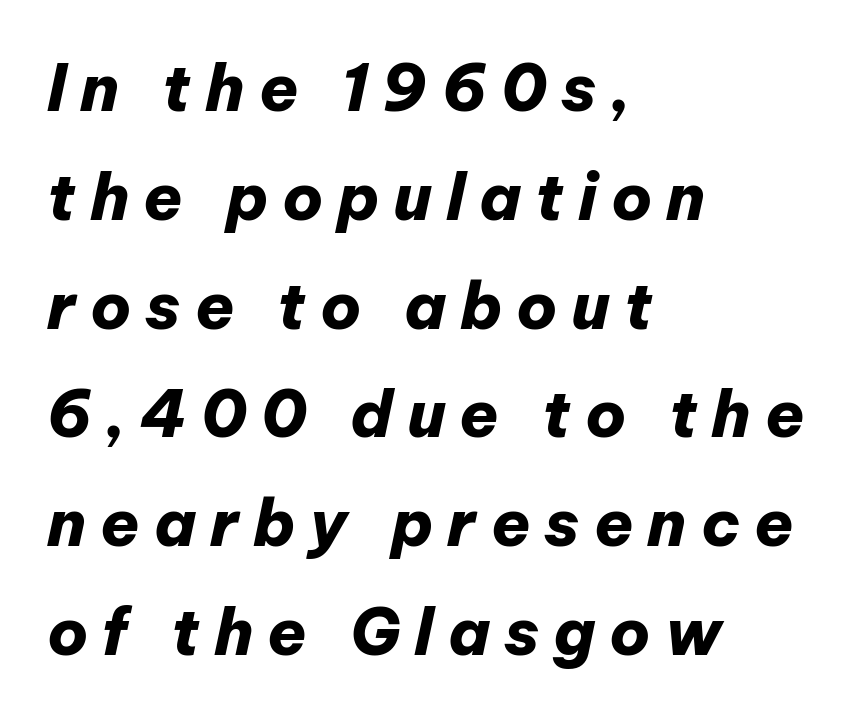
Q: Is the text bold? A: Yes.
Q: Is the text italic (slanted)? A: Yes, it leans right by about 12 degrees.
Q: Is the text underlined? A: No.
Q: How is the paragraph aligned? A: Left-aligned.
Q: Is the spacing between letters normal or unusually wide? A: Unusually wide.
Q: Is the spacing between lines tight, normal or loose? A: Normal.
Q: Width (condensed, normal, or wide)? A: Normal.
Q: Stroke contrast? A: Low.
Q: x-height? A: Medium.
Q: Monospaced? A: No.
